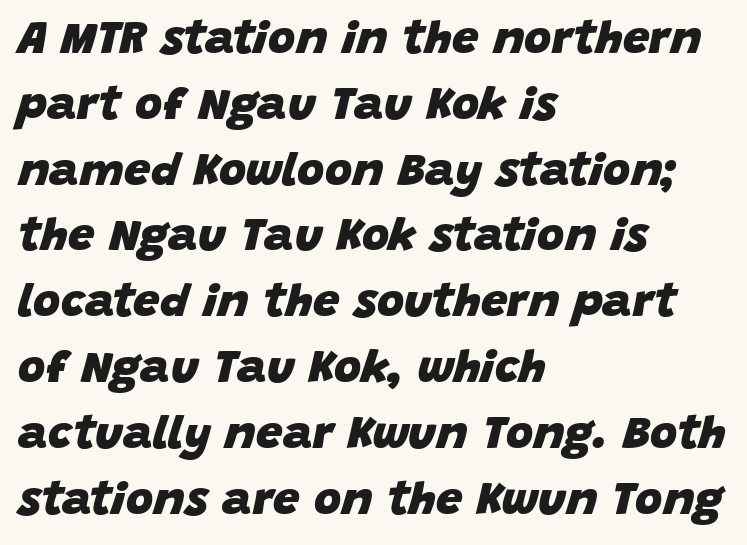
Inter-character spacing is left at the font's built-in metrics. Each new line begins a customary step beneath the previous one. The rendering uses a bold face; every stroke is thick and dark. Spacing verdict: proportional, widths tailored to each character. Horizontal alignment here is leftward, the default for most running prose. The specimen reads as italic at a glance.
